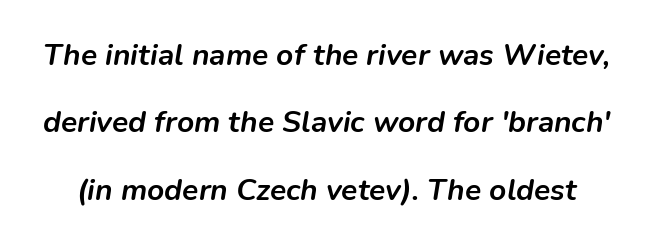
The specimen reads as italic at a glance. Descenders hang freely into open space. The type is set solid horizontally, with unmodified tracking. Character widths vary here, with narrow letters taking less room than wide ones.
